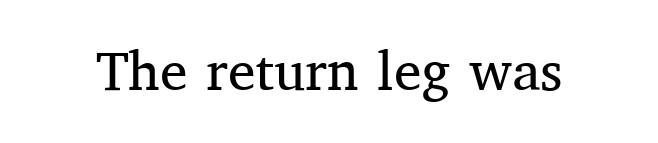
Q: Is the text bold? A: No.
Q: Is the text italic (slanted)? A: No, it is upright.
Q: Is the typeface a serif or a sans-serif typeface? A: Serif.
Q: Is the text underlined? A: No.
Q: Is the spacing between letters normal or unusually wide? A: Normal.
Q: Width (condensed, normal, or wide)? A: Normal.
Q: Stroke contrast? A: Medium.
Q: x-height? A: Medium.
Q: Monospaced? A: No.
